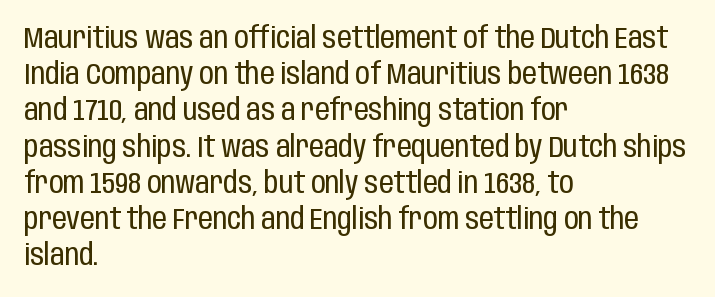
This is not heavy type; no bold has been used. Descender tails drop into unmarked territory. The face used here is proportionally spaced, like ordinary book or web type. No italicization has been applied; the sample stays upright. Line beginnings align vertically; line endings do not.
